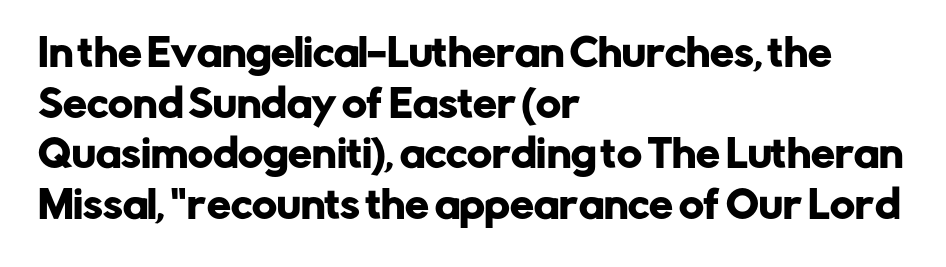
{"serif": "no", "italic": "no", "width": "normal", "stroke_contrast": "low", "x_height": "medium", "monospaced": "no", "underline": "no", "align": "left", "line_spacing": "normal", "line_spacing_ratio": 1.33, "letter_spacing": "normal", "letter_spacing_em": 0.0, "glyph_px": 38}
